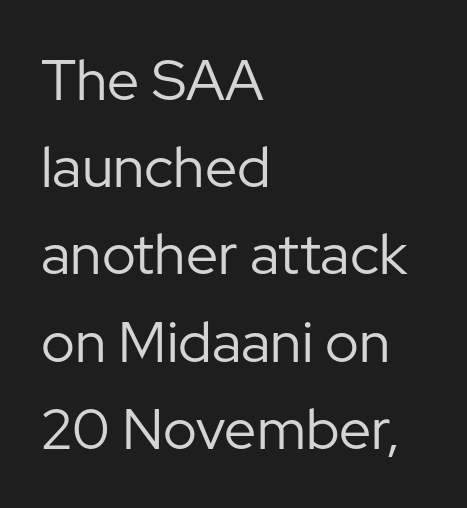
Q: Is the text bold? A: No.
Q: Is the text italic (slanted)? A: No, it is upright.
Q: Is the typeface a serif or a sans-serif typeface? A: Sans-serif.
Q: Is the text underlined? A: No.
Q: How is the paragraph aligned? A: Left-aligned.
Q: Is the spacing between letters normal or unusually wide? A: Normal.
Q: Is the spacing between lines tight, normal or loose? A: Normal.
Q: Width (condensed, normal, or wide)? A: Normal.
Q: Stroke contrast? A: Low.
Q: x-height? A: Medium.
Q: Monospaced? A: No.
